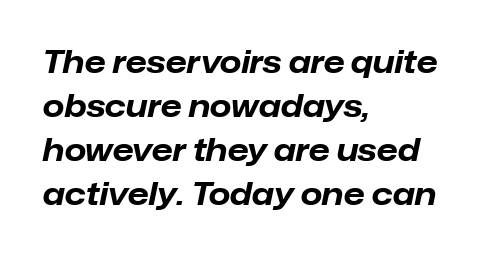
One-word summary of the alignment: left. Normally led — the rows are evenly, conventionally spaced. The passage shown is typed in a proportional face where columns would drift. Summary of weight: heavy, a full bold.
